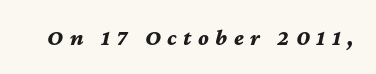
Q: Is the text bold? A: Yes.
Q: Is the text italic (slanted)? A: Yes, it leans right by about 12 degrees.
Q: Is the text underlined? A: No.
Q: Is the spacing between letters normal or unusually wide? A: Unusually wide.
